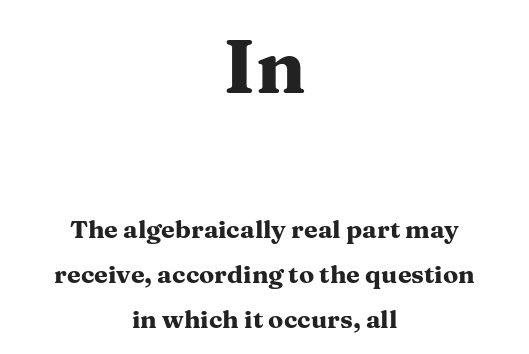
Q: Is the text bold? A: Yes.
Q: Is the text italic (slanted)? A: No, it is upright.
Q: Is the typeface a serif or a sans-serif typeface? A: Serif.
Q: Is the text underlined? A: No.
Q: How is the paragraph aligned? A: Centered.
Q: Is the spacing between letters normal or unusually wide? A: Normal.
Q: Which block of text is set in a larger size, the first (top) or the second (bottom)? A: The first (top) one.
Q: Width (condensed, normal, or wide)? A: Wide.
Q: Stroke contrast? A: Medium.
Q: x-height? A: Medium.
Q: Monospaced? A: No.
